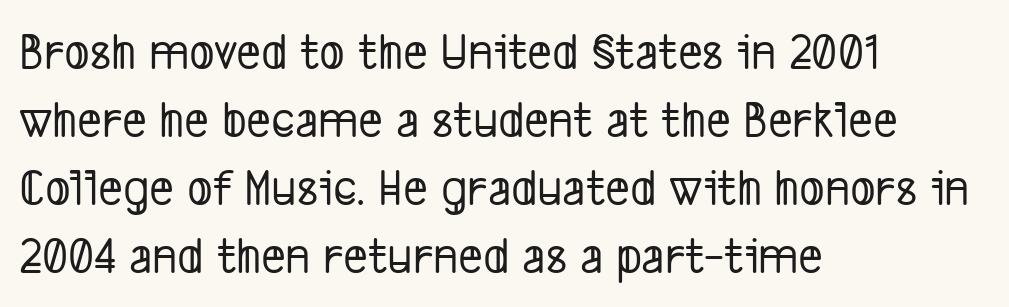
Q: Is the typeface a serif or a sans-serif typeface? A: Sans-serif.
Q: Is the text underlined? A: No.
Q: How is the paragraph aligned? A: Left-aligned.
Q: Is the spacing between letters normal or unusually wide? A: Normal.
Q: Is the spacing between lines tight, normal or loose? A: Normal.
Q: Width (condensed, normal, or wide)? A: Condensed.
Q: Stroke contrast? A: Low.
Q: x-height? A: Medium.
Q: Monospaced? A: No.
